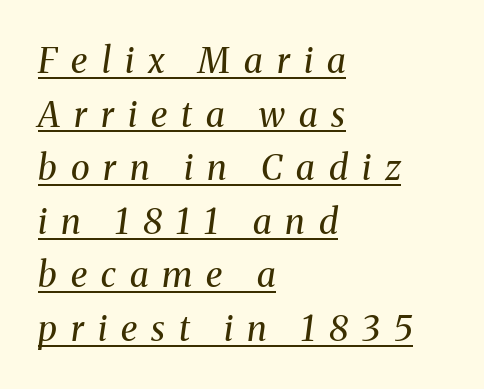
{"serif": "yes", "italic": "yes", "lean": "right", "slant_degrees": 8, "bold": "no", "weight": "regular", "width": "normal", "stroke_contrast": "medium", "x_height": "medium", "monospaced": "no", "underline": "yes", "align": "left", "line_spacing": "normal", "line_spacing_ratio": 1.53, "letter_spacing": "wide", "letter_spacing_em": 0.4, "glyph_px": 35}
